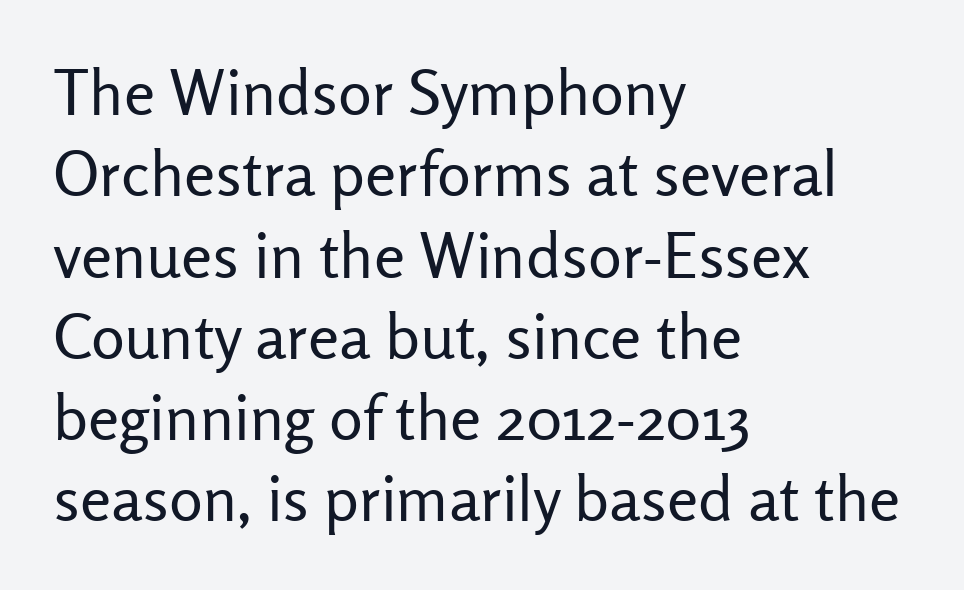
The image shows 63 px regular-weight sans-serif type, upright; set left-aligned, normal line spacing (1.29x), normal letter spacing, not underlined; low stroke contrast and a medium x-height.
